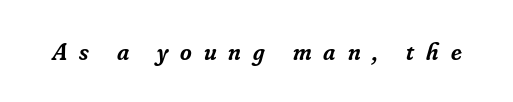
{"italic": "yes", "lean": "right", "slant_degrees": 16, "bold": "semi", "underline": "no", "letter_spacing": "wide", "letter_spacing_em": 0.48, "glyph_px": 25}
